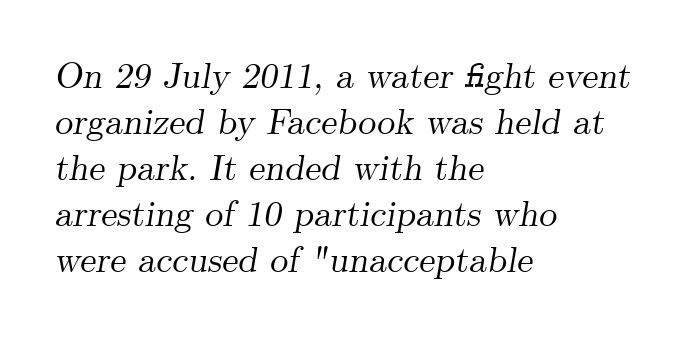
The image shows 36 px serif type, italic (leaning right); set left-aligned, normal line spacing (1.28x), normal letter spacing, not underlined; medium stroke contrast and a small x-height.
